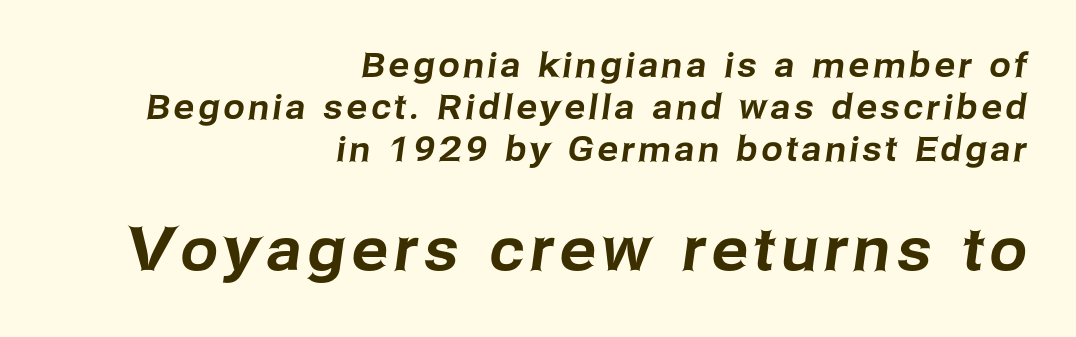
The image shows 60 px sans-serif type; set right-aligned, line spacing 1.24x, not underlined; the second (bottom) block is 1.76x larger; low stroke contrast and a medium x-height.
